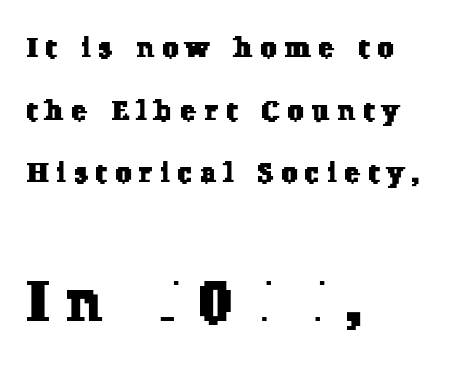
Q: Is the typeface a serif or a sans-serif typeface? A: Serif.
Q: Is the text underlined? A: No.
Q: How is the paragraph aligned? A: Left-aligned.
Q: Is the spacing between letters normal or unusually wide? A: Unusually wide.
Q: Is the spacing between lines tight, normal or loose? A: Loose.
Q: Which block of text is set in a larger size, the first (top) or the second (bottom)? A: The second (bottom) one.
Q: Width (condensed, normal, or wide)? A: Normal.
Q: Stroke contrast? A: Low.
Q: x-height? A: Medium.
Q: Monospaced? A: No.
